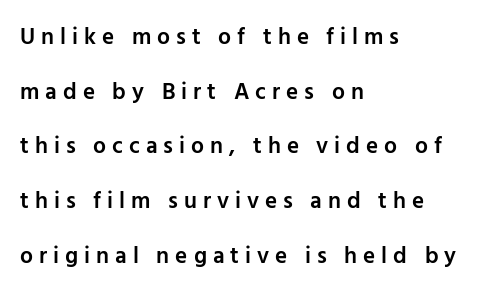
{"italic": "no", "bold": "semi", "underline": "no", "align": "left", "line_spacing": "loose", "line_spacing_ratio": 2.38, "letter_spacing": "wide", "letter_spacing_em": 0.26, "glyph_px": 23}
